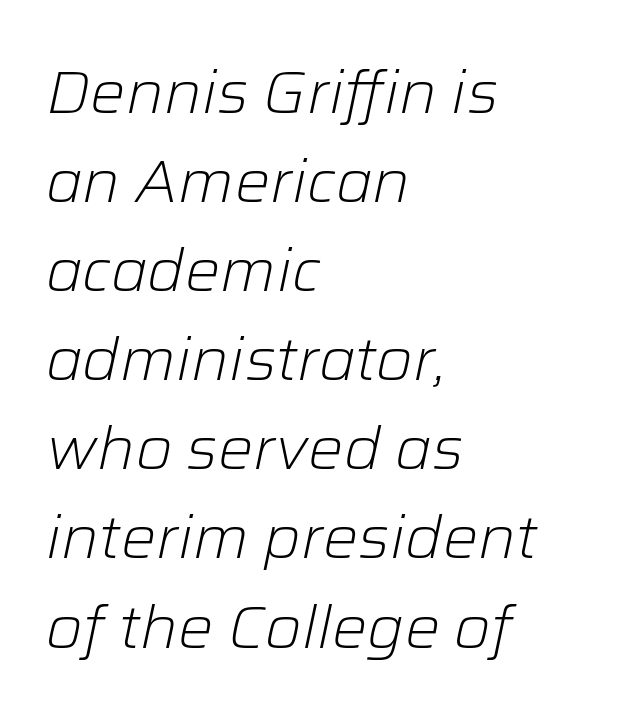
The image shows 59 px light type, italic (leaning right); set left-aligned, normal line spacing (1.51x), normal letter spacing, not underlined; low stroke contrast and a medium x-height.
